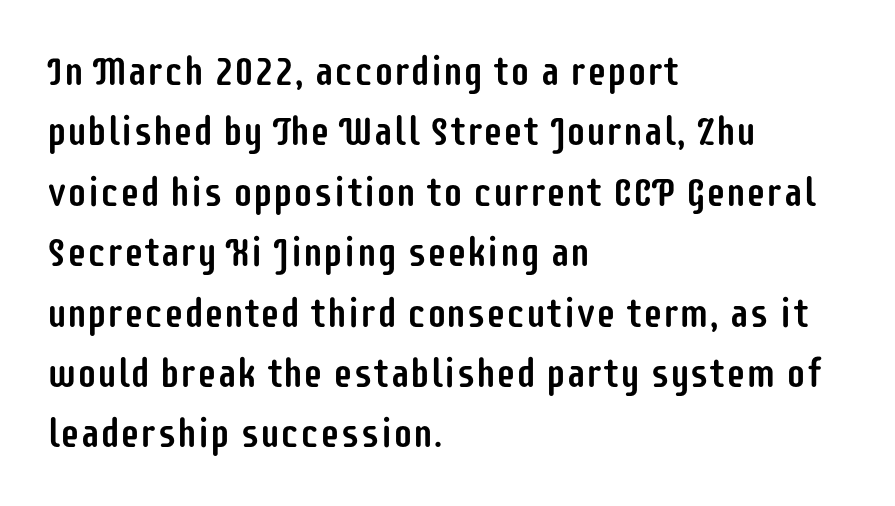
Q: Is the text italic (slanted)? A: No, it is upright.
Q: Is the typeface a serif or a sans-serif typeface? A: Sans-serif.
Q: Is the text underlined? A: No.
Q: How is the paragraph aligned? A: Left-aligned.
Q: Is the spacing between letters normal or unusually wide? A: Normal.
Q: Is the spacing between lines tight, normal or loose? A: Normal.
Q: Width (condensed, normal, or wide)? A: Condensed.
Q: Stroke contrast? A: Low.
Q: x-height? A: Large.
Q: Monospaced? A: No.
